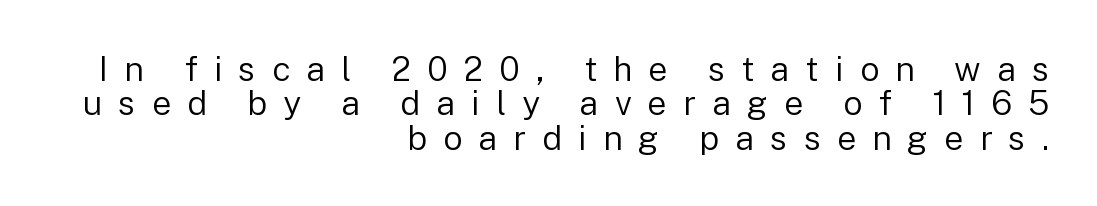
Q: Is the text bold? A: No.
Q: Is the text italic (slanted)? A: No, it is upright.
Q: Is the typeface a serif or a sans-serif typeface? A: Sans-serif.
Q: Is the text underlined? A: No.
Q: How is the paragraph aligned? A: Right-aligned.
Q: Is the spacing between letters normal or unusually wide? A: Unusually wide.
Q: Is the spacing between lines tight, normal or loose? A: Tight.
Q: Width (condensed, normal, or wide)? A: Normal.
Q: Stroke contrast? A: Low.
Q: x-height? A: Medium.
Q: Monospaced? A: No.
